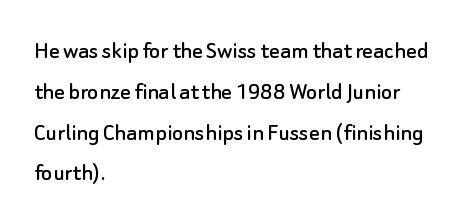
The image shows 26 px text type, upright; set left-aligned, normal line spacing (1.57x), normal letter spacing, not underlined.
